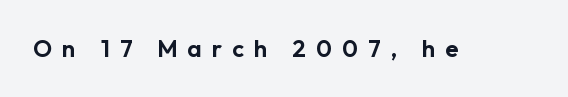
{"italic": "no", "underline": "no", "letter_spacing": "wide", "letter_spacing_em": 0.42, "glyph_px": 24}
